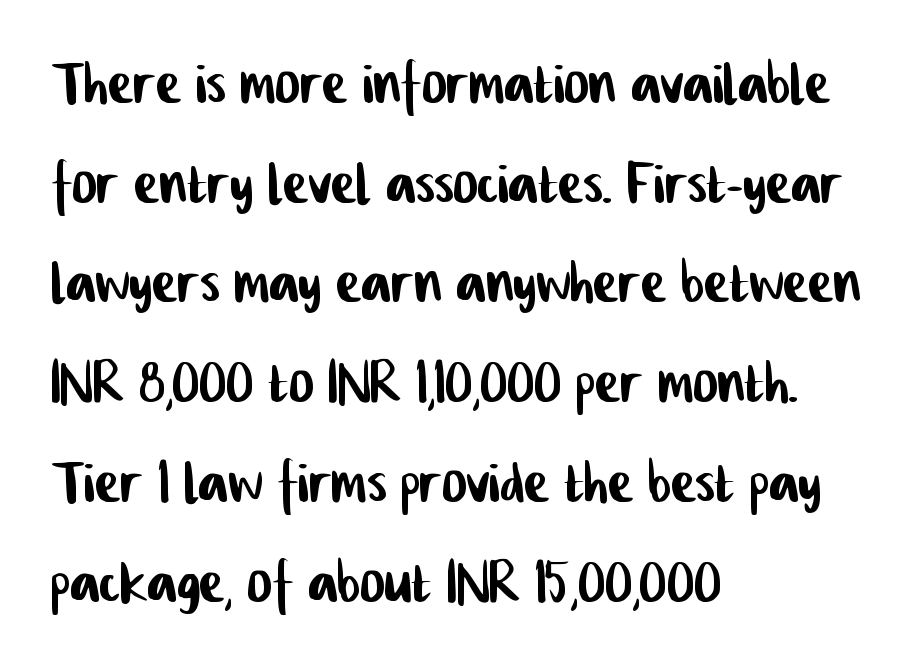
Q: Is the typeface a serif or a sans-serif typeface? A: Sans-serif.
Q: Is the text underlined? A: No.
Q: How is the paragraph aligned? A: Left-aligned.
Q: Is the spacing between letters normal or unusually wide? A: Normal.
Q: Is the spacing between lines tight, normal or loose? A: Normal.
Q: Width (condensed, normal, or wide)? A: Condensed.
Q: Stroke contrast? A: Low.
Q: x-height? A: Medium.
Q: Monospaced? A: No.
